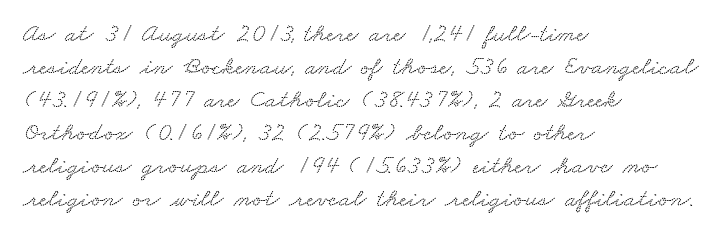
Q: Is the text underlined? A: No.
Q: How is the paragraph aligned? A: Left-aligned.
Q: Is the spacing between letters normal or unusually wide? A: Normal.
Q: Is the spacing between lines tight, normal or loose? A: Normal.
